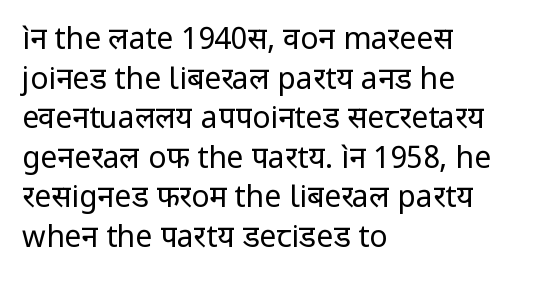
Each letter keeps its own natural width here, so spacing adapts to shape. Line beginnings align vertically; line endings do not. The characters display no serif detailing; their extremities are plain. The designer left line spacing at the default. Honestly, there is no underline to notice here at all.
